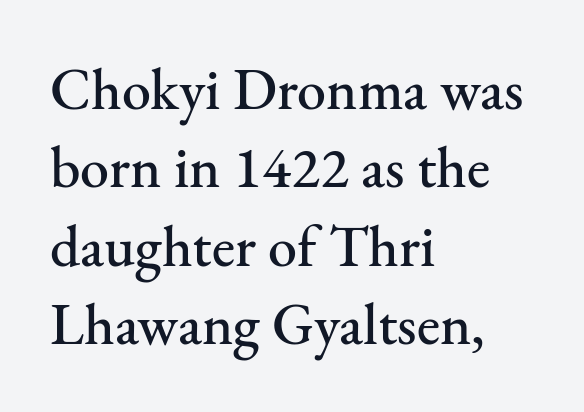
A typesetter would mark this as roman, not italic. These lines are composed in type with serifs. Line beginnings align vertically; line endings do not. Only glyphs here, with clear space below each row.
